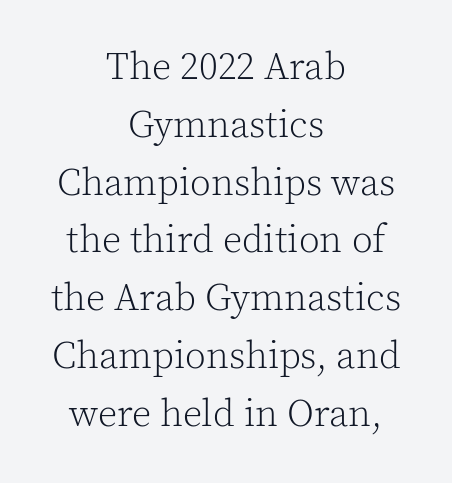
{"serif": "yes", "italic": "no", "bold": "no", "weight": "light", "width": "normal", "x_height": "medium", "monospaced": "no", "underline": "no", "align": "center", "line_spacing": "normal", "line_spacing_ratio": 1.52, "letter_spacing": "normal", "letter_spacing_em": 0.0, "glyph_px": 38}
